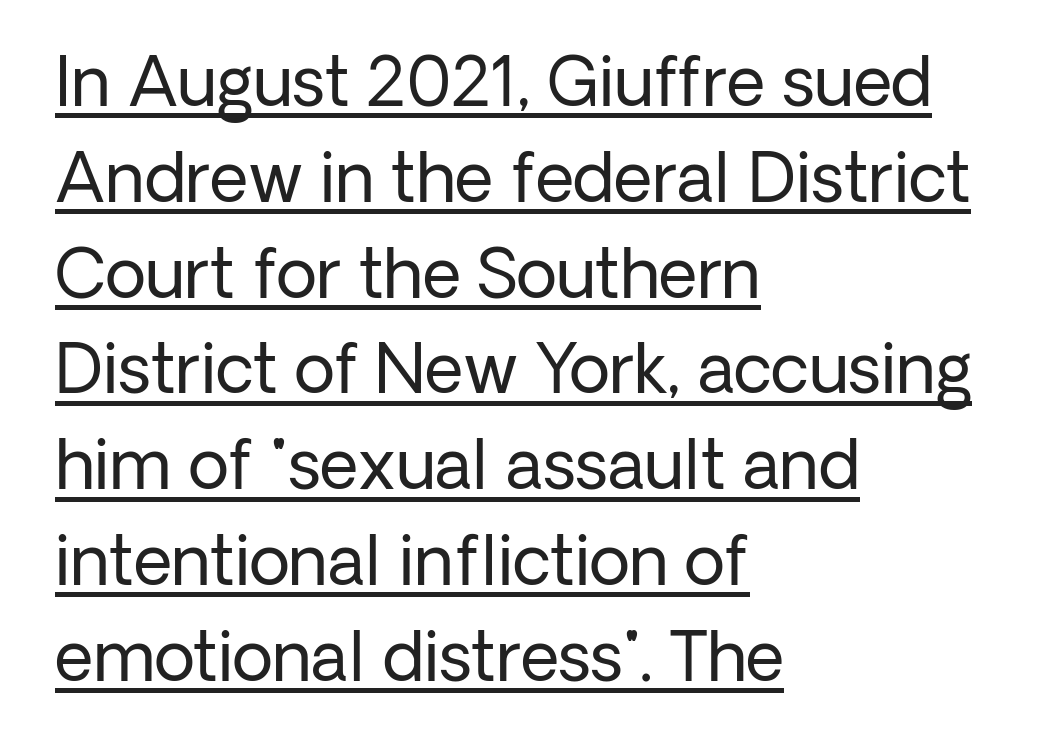
Characters remain perfectly vertical along every line. Serif or sans? Sans — the stroke terminals are bare. Leftover space on each line is placed entirely after the last word. What stands out about the letter spacing? Nothing — it is the standard amount. Reading down the column, the eye jumps a familiar distance to each next line.
